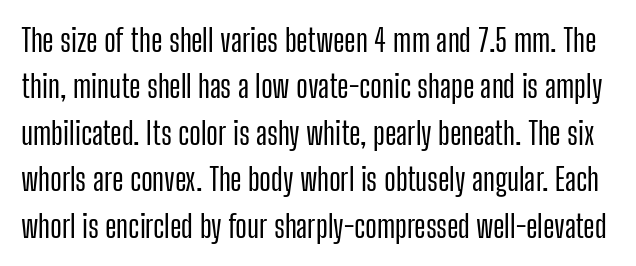
The image shows 31 px condensed sans-serif type, upright; set normal line spacing (1.5x), normal letter spacing, not underlined; low stroke contrast and a medium x-height.
